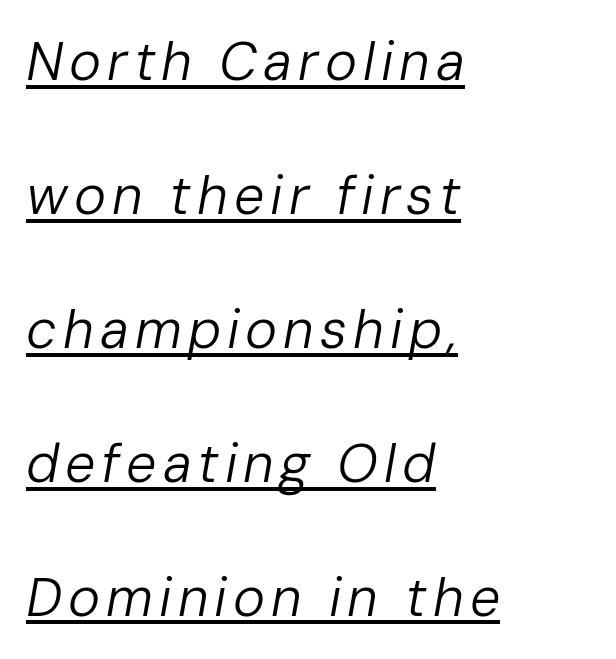
Q: Is the text bold? A: No.
Q: Is the text italic (slanted)? A: Yes, it leans right by about 10 degrees.
Q: Is the text underlined? A: Yes.
Q: How is the paragraph aligned? A: Left-aligned.
Q: Is the spacing between lines tight, normal or loose? A: Loose.
Q: Width (condensed, normal, or wide)? A: Normal.
Q: Stroke contrast? A: Low.
Q: x-height? A: Medium.
Q: Monospaced? A: No.
